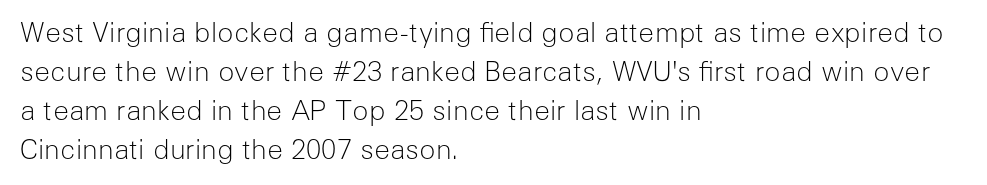
{"italic": "no", "bold": "no", "underline": "no", "align": "left", "line_spacing": "normal", "line_spacing_ratio": 1.44, "letter_spacing": "normal", "letter_spacing_em": 0.0, "glyph_px": 27}
